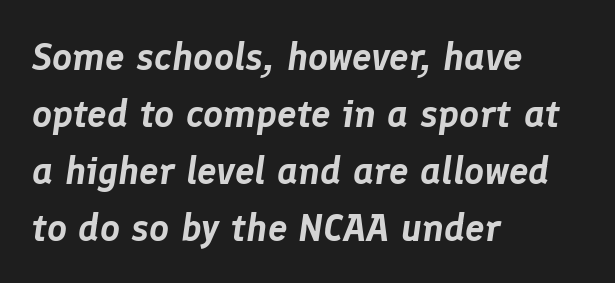
{"italic": "yes", "lean": "right", "slant_degrees": 8, "width": "normal", "stroke_contrast": "low", "x_height": "medium", "monospaced": "no", "underline": "no", "align": "left", "line_spacing": "normal", "line_spacing_ratio": 1.46, "letter_spacing": "normal", "letter_spacing_em": 0.0, "glyph_px": 39}
